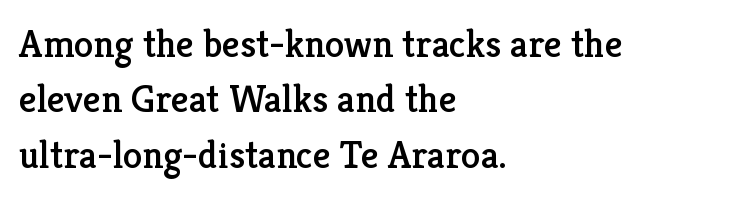
These lines sit exactly where default settings would place them. Little horizontal feet cap the strokes, marking this as serif type. The lettering holds an erect, upright posture throughout. Quick note: underline off.
